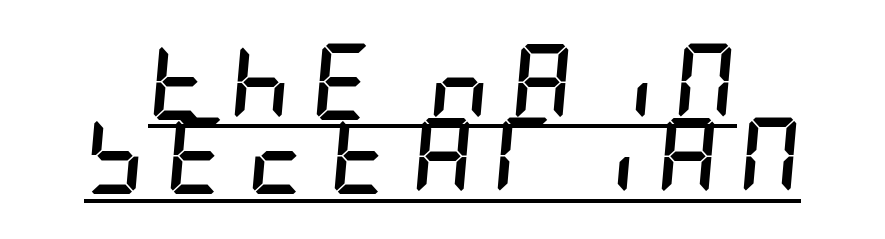
Q: Is the text bold? A: Yes.
Q: Is the text italic (slanted)? A: Yes, it leans right by about 5 degrees.
Q: Is the text underlined? A: Yes.
Q: How is the paragraph aligned? A: Centered.
Q: Is the spacing between letters normal or unusually wide? A: Unusually wide.
Q: Is the spacing between lines tight, normal or loose? A: Tight.
Q: Width (condensed, normal, or wide)? A: Condensed.
Q: Stroke contrast? A: Low.
Q: x-height? A: Large.
